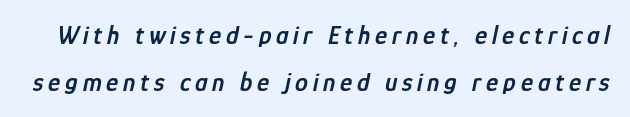
The specimen omits any rule beneath the text block's lines. Heft: intermediate — a semibold. Would a proofreader flag this as italicized? Yes.
